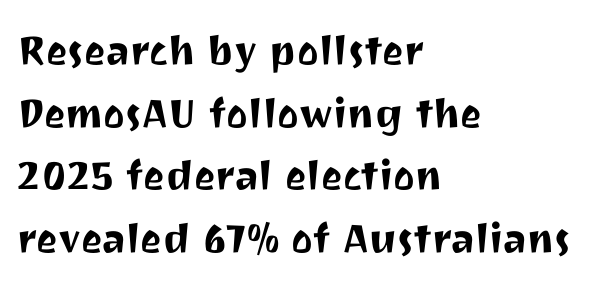
The image shows 51 px sans-serif type, upright; set left-aligned, line spacing 1.23x, normal letter spacing, not underlined; medium stroke contrast and a medium x-height.
